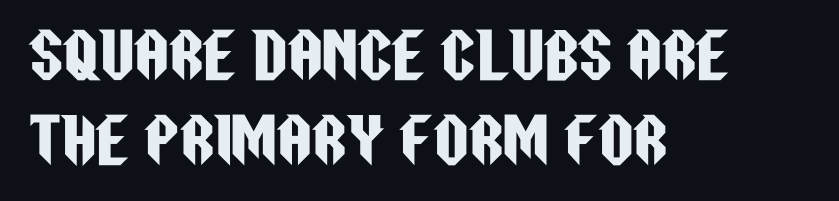
Q: Is the text italic (slanted)? A: No, it is upright.
Q: Is the typeface a serif or a sans-serif typeface? A: Sans-serif.
Q: Is the text underlined? A: No.
Q: How is the paragraph aligned? A: Left-aligned.
Q: Is the spacing between letters normal or unusually wide? A: Normal.
Q: Is the spacing between lines tight, normal or loose? A: Normal.
Q: Width (condensed, normal, or wide)? A: Condensed.
Q: Stroke contrast? A: Low.
Q: x-height? A: Large.
Q: Monospaced? A: No.
